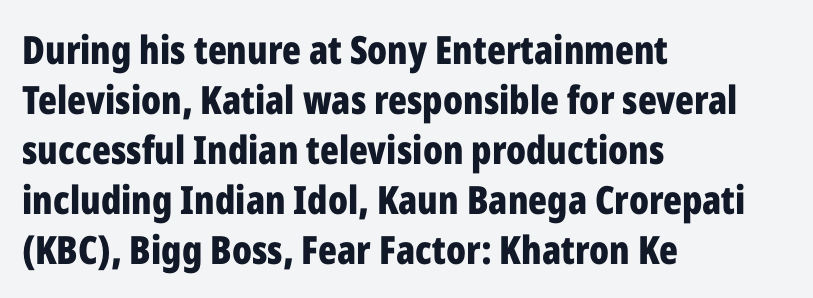
{"serif": "no", "italic": "no", "bold": "yes", "weight": "bold", "width": "condensed", "stroke_contrast": "low", "x_height": "medium", "monospaced": "no", "underline": "no", "align": "left", "line_spacing": "normal", "line_spacing_ratio": 1.28, "letter_spacing": "normal", "letter_spacing_em": 0.0, "glyph_px": 39}
